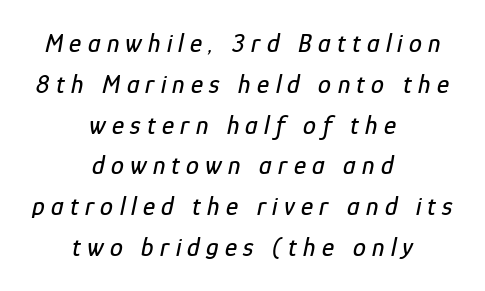
{"italic": "yes", "lean": "right", "slant_degrees": 12, "underline": "no", "align": "center", "line_spacing": "normal", "line_spacing_ratio": 1.57, "letter_spacing": "wide", "letter_spacing_em": 0.24, "glyph_px": 26}
